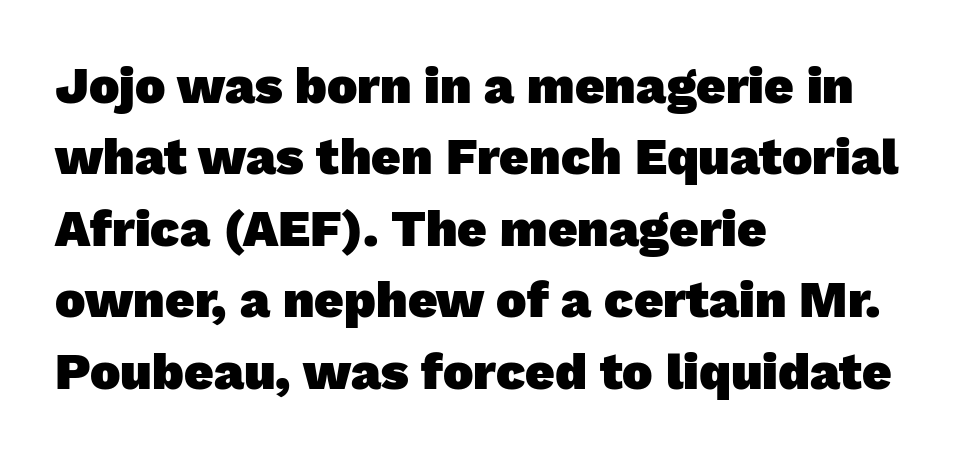
Q: Is the text bold? A: Yes.
Q: Is the typeface a serif or a sans-serif typeface? A: Sans-serif.
Q: Is the text underlined? A: No.
Q: How is the paragraph aligned? A: Left-aligned.
Q: Is the spacing between letters normal or unusually wide? A: Normal.
Q: Is the spacing between lines tight, normal or loose? A: Normal.
Q: Width (condensed, normal, or wide)? A: Normal.
Q: Stroke contrast? A: Low.
Q: x-height? A: Medium.
Q: Monospaced? A: No.
